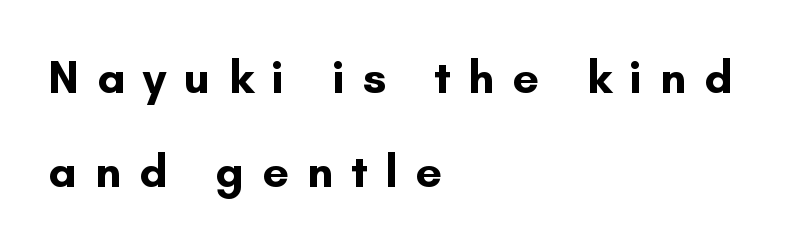
Q: Is the text bold? A: Yes.
Q: Is the text italic (slanted)? A: No, it is upright.
Q: Is the typeface a serif or a sans-serif typeface? A: Sans-serif.
Q: Is the text underlined? A: No.
Q: How is the paragraph aligned? A: Left-aligned.
Q: Is the spacing between letters normal or unusually wide? A: Unusually wide.
Q: Is the spacing between lines tight, normal or loose? A: Loose.
Q: Width (condensed, normal, or wide)? A: Normal.
Q: Stroke contrast? A: Low.
Q: x-height? A: Small.
Q: Monospaced? A: No.
